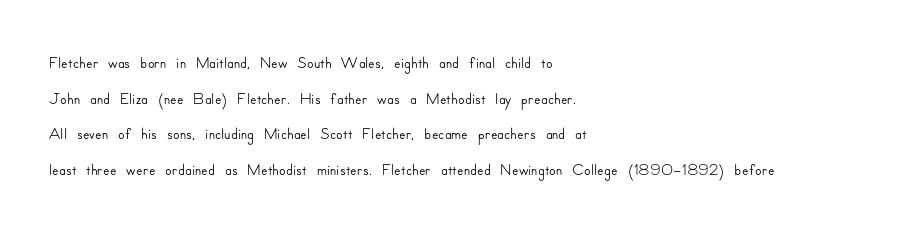
{"italic": "no", "underline": "no", "align": "left", "line_spacing": "normal", "line_spacing_ratio": 1.48, "letter_spacing": "normal", "letter_spacing_em": 0.0, "glyph_px": 24}
